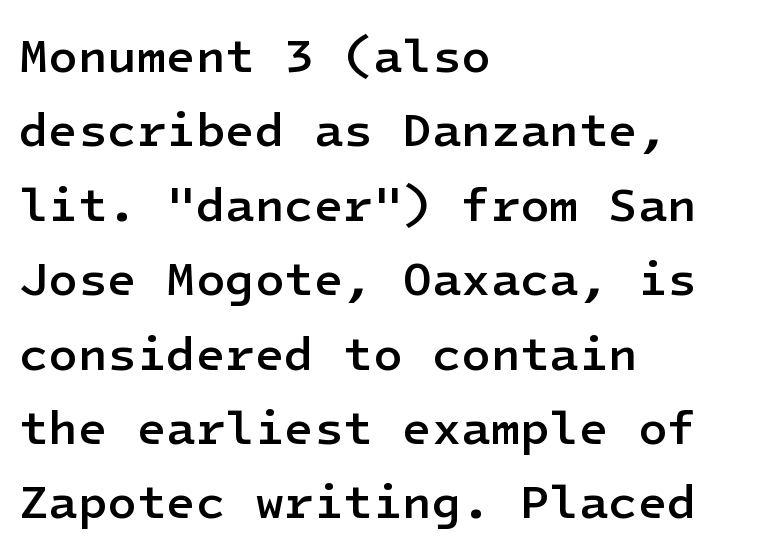
The image shows 48 px semibold sans-serif type, upright; set left-aligned, normal line spacing (1.55x), normal letter spacing, not underlined; low stroke contrast and a medium x-height.
